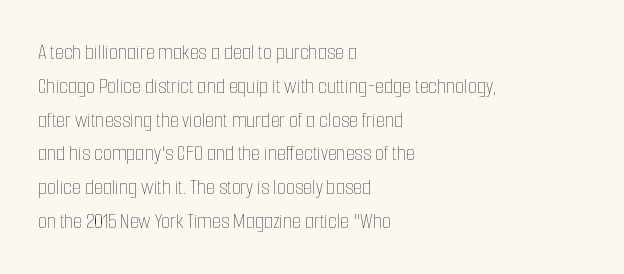
Just letters on the line, the space beneath them empty. Evenly set lines give the paragraph a standard silhouette. Heft: none added — not bold. Notice how the passage keeps a crisp vertical edge on the left only. No extra tracking has been applied to these lines. A roman cut, with each character standing at attention.
